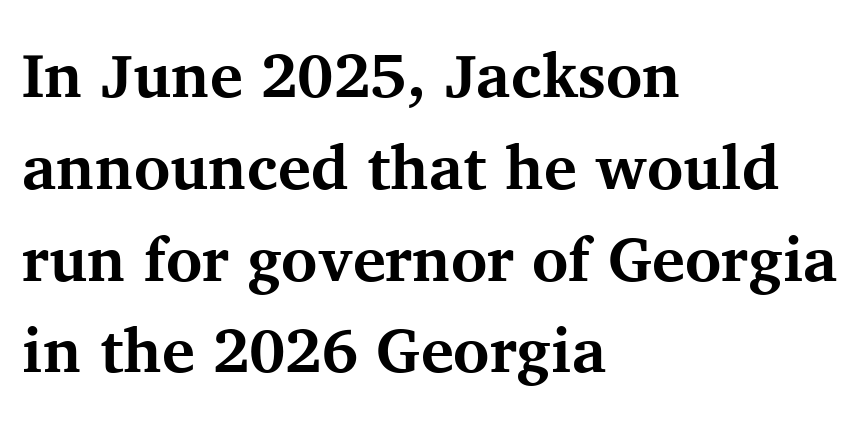
The image shows 62 px bold serif type, upright; set left-aligned, normal line spacing (1.48x), normal letter spacing, not underlined; medium stroke contrast and a medium x-height.
